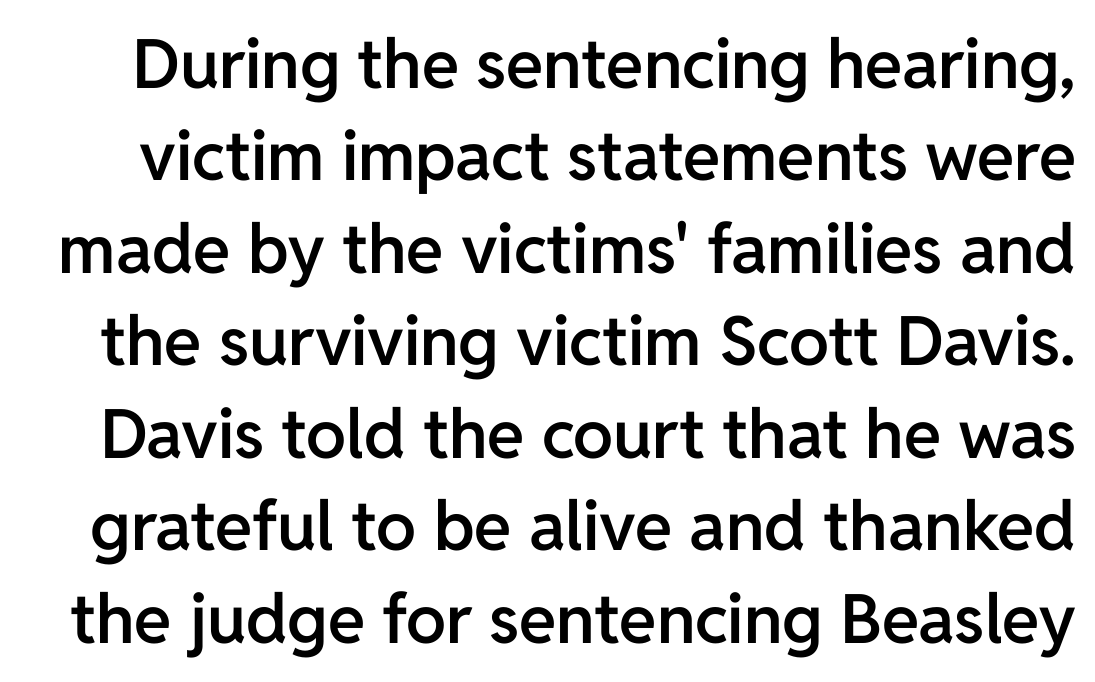
Think of a printed novel: that variable character pitch is what you see here. Compared with an ordinary text face, these strokes are moderately heavier — a semibold. Every character sits straight up, as roman type does. A bare baseline throughout the passage. Does extra space separate the letters? No, they use regular spacing.
